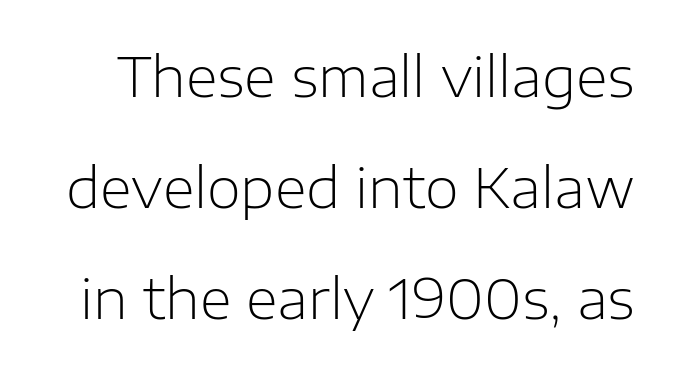
Q: Is the text bold? A: No.
Q: Is the text italic (slanted)? A: No, it is upright.
Q: Is the typeface a serif or a sans-serif typeface? A: Sans-serif.
Q: Is the text underlined? A: No.
Q: Is the spacing between letters normal or unusually wide? A: Normal.
Q: Is the spacing between lines tight, normal or loose? A: Loose.
Q: Width (condensed, normal, or wide)? A: Normal.
Q: Stroke contrast? A: Low.
Q: x-height? A: Medium.
Q: Monospaced? A: No.
